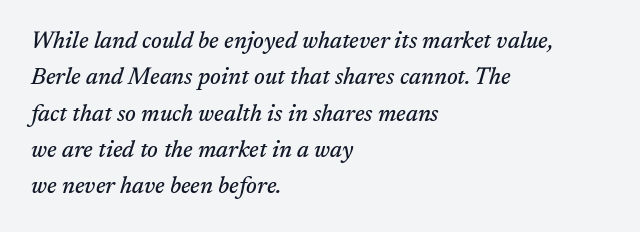
Q: Is the text italic (slanted)? A: Yes, it leans right by about 17 degrees.
Q: Is the text underlined? A: No.
Q: How is the paragraph aligned? A: Left-aligned.
Q: Is the spacing between letters normal or unusually wide? A: Normal.
Q: Is the spacing between lines tight, normal or loose? A: Normal.
